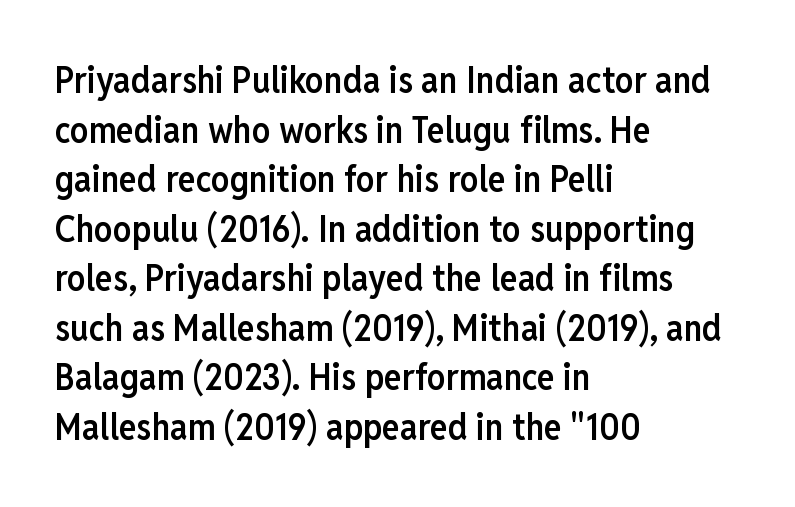
{"serif": "no", "italic": "no", "bold": "semi", "weight": "semibold", "width": "condensed", "stroke_contrast": "low", "x_height": "medium", "monospaced": "no", "underline": "no", "align": "left", "line_spacing": "normal", "line_spacing_ratio": 1.34, "letter_spacing": "normal", "letter_spacing_em": 0.0, "glyph_px": 37}
